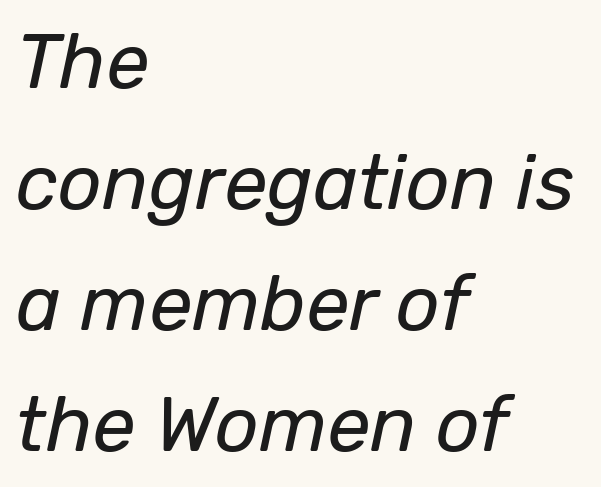
The image shows 77 px regular-weight type, italic (leaning right); set left-aligned, normal line spacing (1.57x), normal letter spacing, not underlined; low stroke contrast and a medium x-height.
